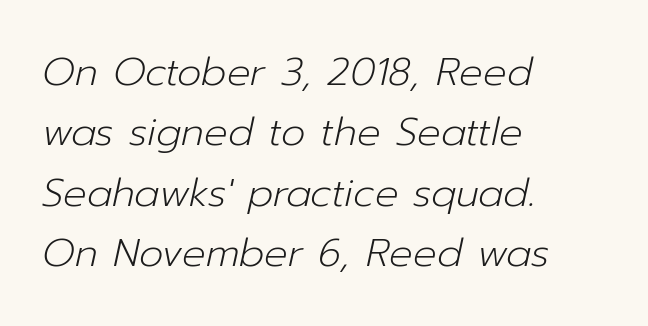
Whoever set this chose a conventional vertical rhythm. Compared with a centered layout, this one pins lines to the left instead. In terms of posture, this sample is oblique. Stems and bowls with no extra thickness — not bold. Looks like regular typesetting: each glyph gets only the width it needs.
